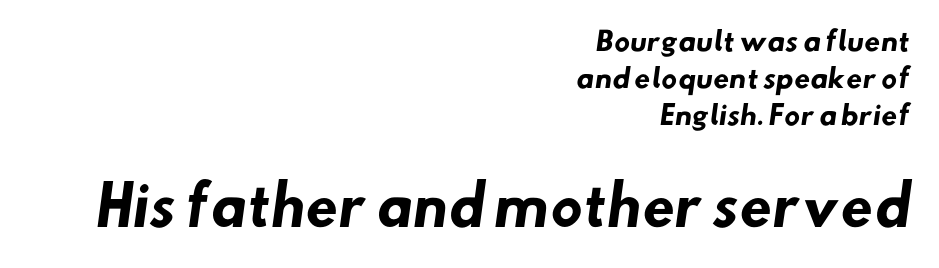
The typesetter chose a ragged-left arrangement here. You can tell from the bare stems that sans-serif type was used. Rows of type keep a routine distance in the vertical direction. Is this a fixed-width face? No — the glyphs have proportional, varying widths. You could call the tracking neutral — neither tight nor loose. Anything drawn beneath the words? Only blank space.
